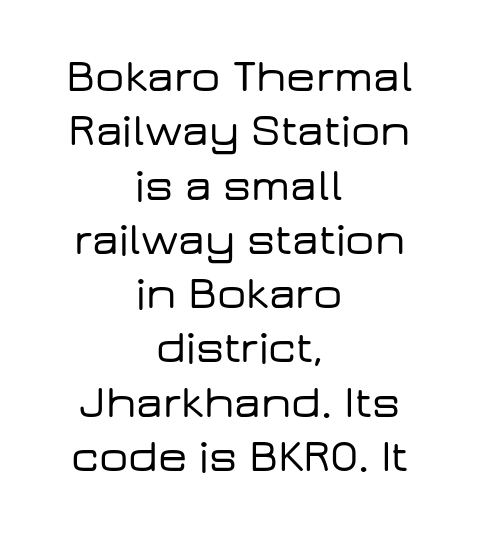
Q: Is the text italic (slanted)? A: No, it is upright.
Q: Is the typeface a serif or a sans-serif typeface? A: Sans-serif.
Q: Is the text underlined? A: No.
Q: How is the paragraph aligned? A: Centered.
Q: Is the spacing between letters normal or unusually wide? A: Normal.
Q: Width (condensed, normal, or wide)? A: Wide.
Q: Stroke contrast? A: Low.
Q: x-height? A: Medium.
Q: Monospaced? A: No.
